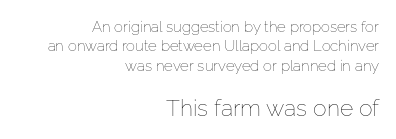
The baseline area is clear. Summary of vertical rhythm: regular, with standard interline spacing. Scale increases going downward across the two blocks. In CSS terms this would be text-align: right.
